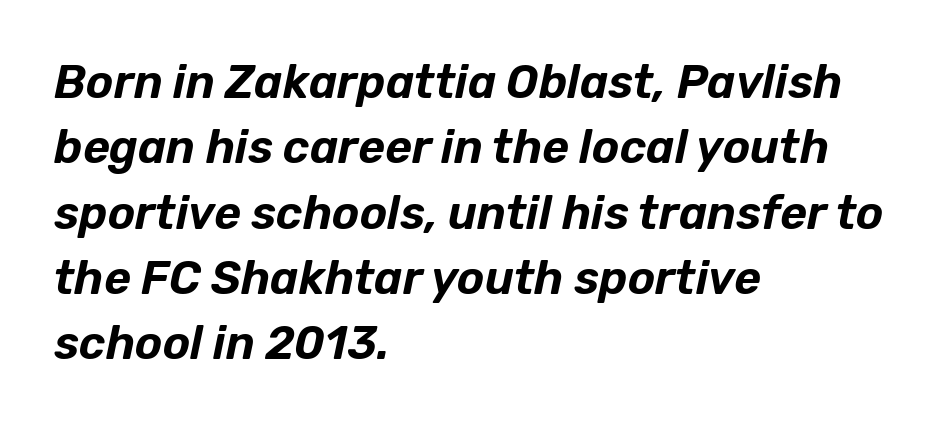
{"italic": "yes", "lean": "right", "slant_degrees": 12, "width": "normal", "stroke_contrast": "low", "x_height": "medium", "monospaced": "no", "underline": "no", "align": "left", "line_spacing": "normal", "line_spacing_ratio": 1.42, "letter_spacing": "normal", "letter_spacing_em": 0.0, "glyph_px": 46}
